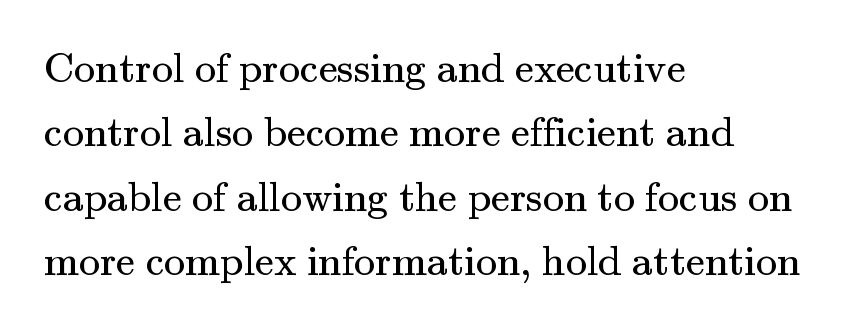
Q: Is the text bold? A: No.
Q: Is the text italic (slanted)? A: No, it is upright.
Q: Is the typeface a serif or a sans-serif typeface? A: Serif.
Q: Is the text underlined? A: No.
Q: How is the paragraph aligned? A: Left-aligned.
Q: Is the spacing between letters normal or unusually wide? A: Normal.
Q: Is the spacing between lines tight, normal or loose? A: Normal.
Q: Width (condensed, normal, or wide)? A: Normal.
Q: Stroke contrast? A: Medium.
Q: x-height? A: Small.
Q: Monospaced? A: No.
